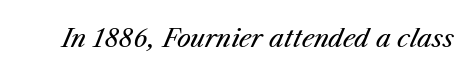
Q: Is the text bold? A: No.
Q: Is the text italic (slanted)? A: Yes, it leans right by about 23 degrees.
Q: Is the text underlined? A: No.
Q: Is the spacing between letters normal or unusually wide? A: Normal.
